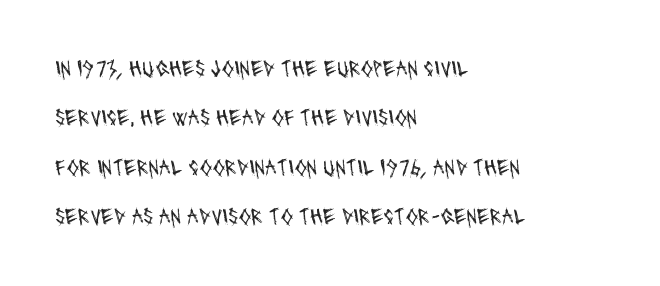
Default kerning and tracking; the words read as compact shapes. The gap between lines stays unmarked. Every row of glyphs begins at an identical x-position on the left. The font is comparable to plain body text, perhaps lighter.
